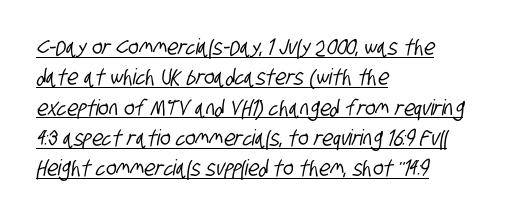
The image shows 22 px text type; set left-aligned, normal line spacing (1.38x), normal letter spacing, underlined.
